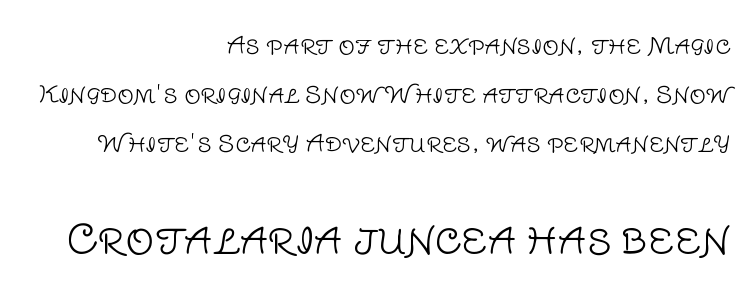
Q: Is the text bold? A: No.
Q: Is the text italic (slanted)? A: Yes.
Q: Is the typeface a serif or a sans-serif typeface? A: Sans-serif.
Q: Is the text underlined? A: No.
Q: How is the paragraph aligned? A: Right-aligned.
Q: Is the spacing between letters normal or unusually wide? A: Normal.
Q: Is the spacing between lines tight, normal or loose? A: Loose.
Q: Which block of text is set in a larger size, the first (top) or the second (bottom)? A: The second (bottom) one.
Q: Width (condensed, normal, or wide)? A: Normal.
Q: Stroke contrast? A: Low.
Q: x-height? A: Large.
Q: Monospaced? A: No.
